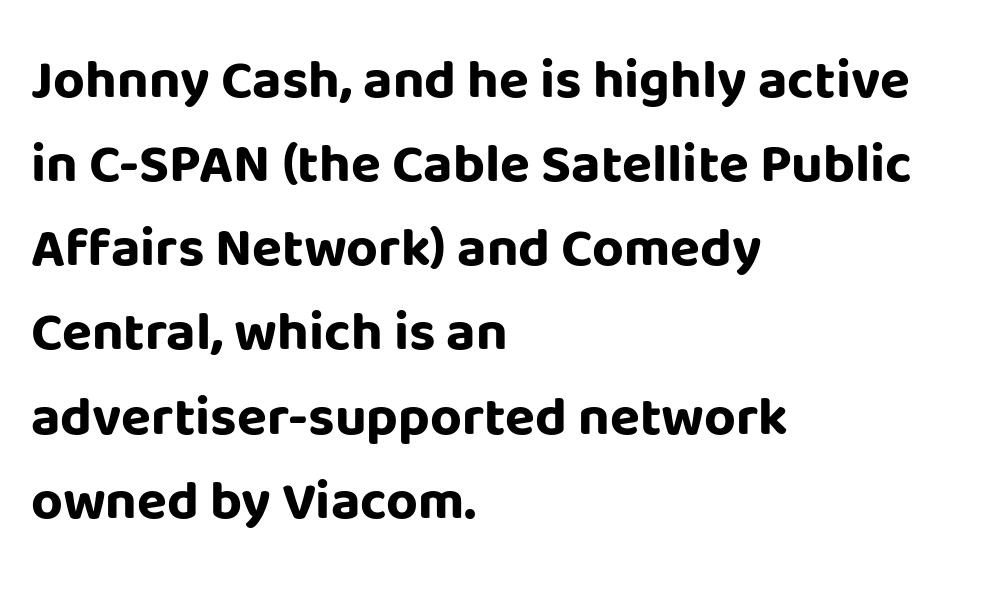
The image shows 55 px bold sans-serif type, upright; set left-aligned, normal line spacing (1.53x), normal letter spacing, not underlined; low stroke contrast and a large x-height.
